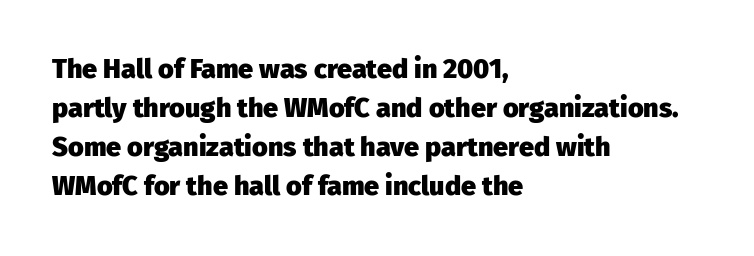
The image shows 27 px bold type, upright; set left-aligned, normal line spacing (1.45x), normal letter spacing, not underlined.
